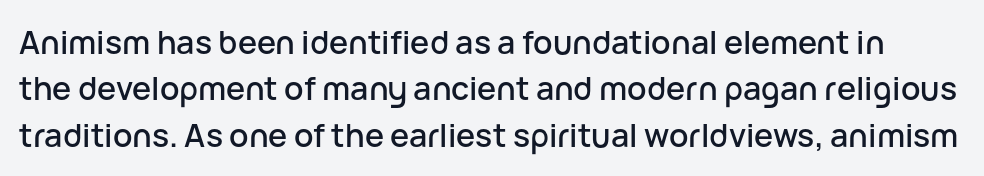
{"serif": "no", "italic": "no", "width": "normal", "stroke_contrast": "low", "x_height": "medium", "monospaced": "no", "underline": "no", "line_spacing": "normal", "line_spacing_ratio": 1.45, "letter_spacing": "normal", "letter_spacing_em": 0.0, "glyph_px": 32}
